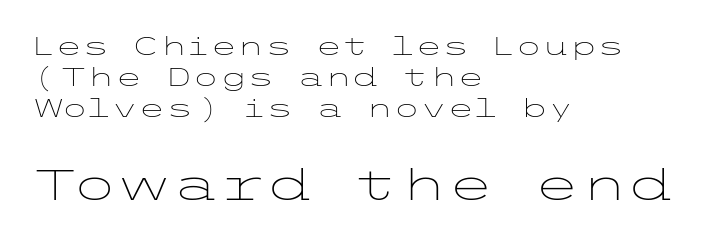
{"serif": "no", "italic": "no", "bold": "no", "weight": "light", "width": "wide", "stroke_contrast": "low", "x_height": "medium", "underline": "no", "align": "left", "line_spacing": "normal", "line_spacing_ratio": 1.25, "letter_spacing": "normal", "letter_spacing_em": 0.0, "larger_block": "second", "size_ratio": 1.72, "glyph_px": 43}
